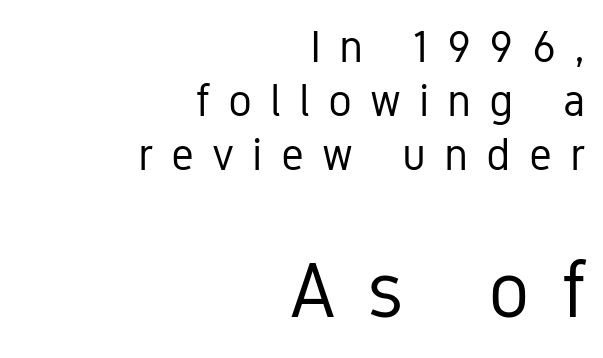
The image shows 78 px regular-weight, condensed sans-serif type, upright; set right-aligned, line spacing 1.2x, unusually wide letter spacing (+0.4 em), not underlined; the second (bottom) block is 1.73x larger; low stroke contrast and a medium x-height.
